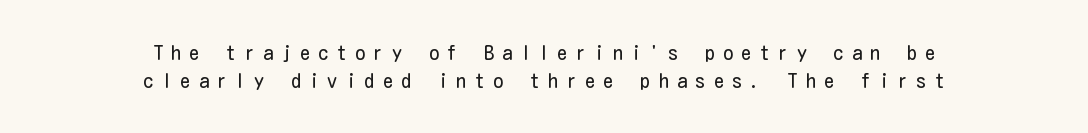
{"italic": "no", "bold": "no", "underline": "no", "align": "center", "line_spacing": "normal", "line_spacing_ratio": 1.39, "letter_spacing": "wide", "letter_spacing_em": 0.42, "glyph_px": 20}
